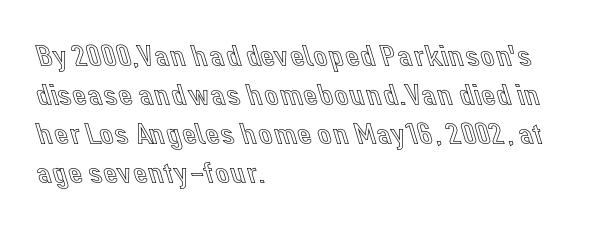
The image shows 32 px text type; set left-aligned, line spacing 1.22x, normal letter spacing, not underlined; a medium x-height.
